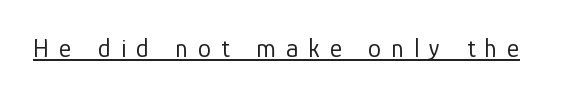
The image shows 26 px text type, upright; set unusually wide letter spacing (+0.39 em), underlined.
